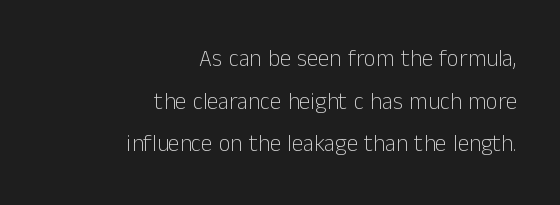
Notice how the passage keeps a crisp vertical edge on the right only. You could call the tracking neutral — neither tight nor loose. No italicization has been applied; the sample stays upright. Weight: in the light-to-regular range. The baseline area is clear.
